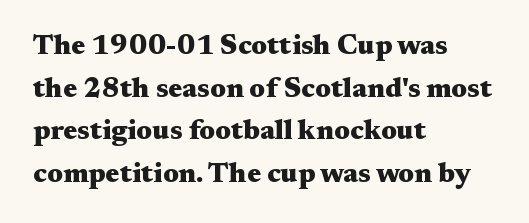
{"serif": "yes", "italic": "no", "bold": "yes", "weight": "heavy", "width": "wide", "stroke_contrast": "medium", "x_height": "medium", "monospaced": "no", "underline": "no", "align": "left", "line_spacing": "normal", "line_spacing_ratio": 1.52, "letter_spacing": "normal", "letter_spacing_em": 0.0, "glyph_px": 28}
